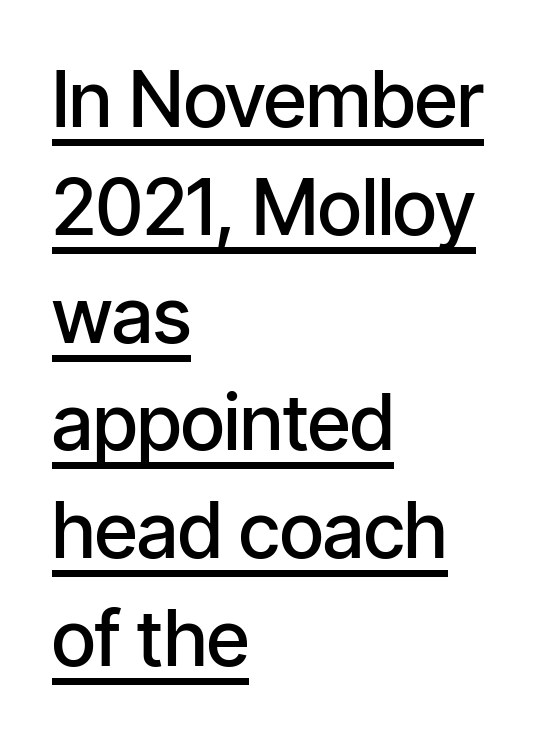
Q: Is the text bold? A: Semi-bold.
Q: Is the text italic (slanted)? A: No, it is upright.
Q: Is the typeface a serif or a sans-serif typeface? A: Sans-serif.
Q: Is the text underlined? A: Yes.
Q: How is the paragraph aligned? A: Left-aligned.
Q: Is the spacing between letters normal or unusually wide? A: Normal.
Q: Is the spacing between lines tight, normal or loose? A: Normal.
Q: Width (condensed, normal, or wide)? A: Condensed.
Q: Stroke contrast? A: Low.
Q: x-height? A: Medium.
Q: Monospaced? A: No.
